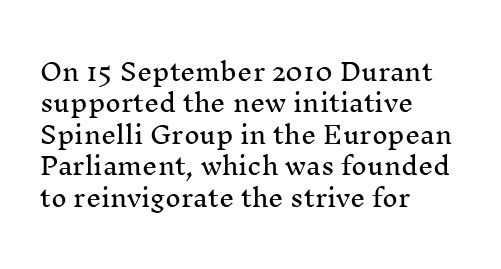
Q: Is the text italic (slanted)? A: No, it is upright.
Q: Is the text underlined? A: No.
Q: How is the paragraph aligned? A: Left-aligned.
Q: Is the spacing between letters normal or unusually wide? A: Normal.
Q: Is the spacing between lines tight, normal or loose? A: Normal.
